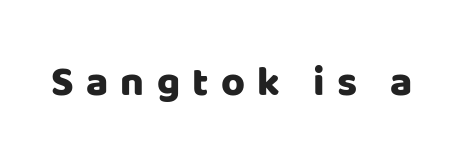
Q: Is the text italic (slanted)? A: No, it is upright.
Q: Is the typeface a serif or a sans-serif typeface? A: Sans-serif.
Q: Is the text underlined? A: No.
Q: Is the spacing between letters normal or unusually wide? A: Unusually wide.
Q: Width (condensed, normal, or wide)? A: Normal.
Q: Stroke contrast? A: Low.
Q: x-height? A: Large.
Q: Monospaced? A: No.
